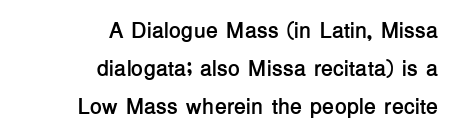
The image shows 22 px bold type, upright; set right-aligned, line spacing 1.73x, normal letter spacing, not underlined.
